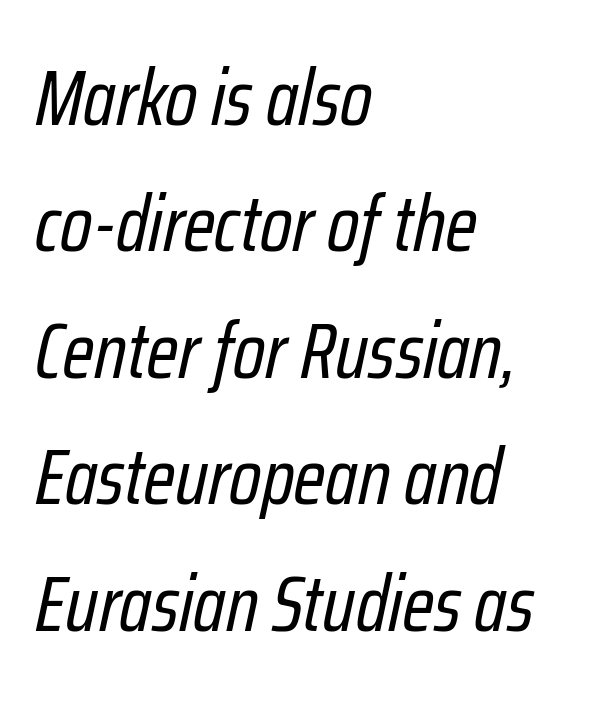
Every row of glyphs begins at an identical x-position on the left. Heaviness? Minimal to ordinary, like unemphasized prose. Is the letter spacing exaggerated? No — it looks like the ordinary default. Think of a printed novel: that variable character pitch is what you see here.
